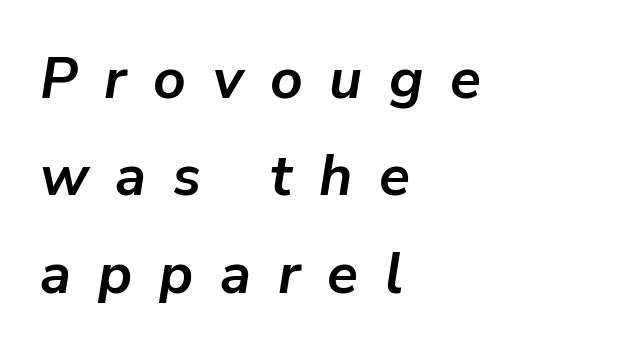
Every row of glyphs begins at an identical x-position on the left. Think of a printed novel: that variable character pitch is what you see here. Strokes here are thick enough to call this a true bold. Lines of text with bare space underneath. An italicized treatment has been applied to the whole sample.
